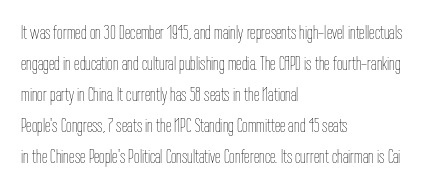
The image shows 20 px text type, upright; set left-aligned, normal line spacing (1.55x), normal letter spacing, not underlined.
